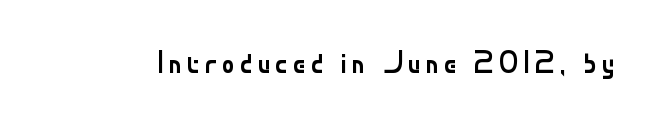
Decoration check: the copy has no underline. Examine the stroke ends and you'll find no serifs. Is there any slant? The stems are plumb. Proportional: the letters do not fall into vertical columns. The face looks like a standard text weight, possibly lighter.
